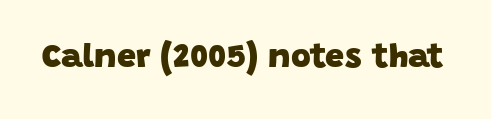
The strip under each line holds only bare page. The face used here has the dense, thick strokes of a bold. Glyph-to-glyph distance matches everyday printed text. Spacing verdict: proportional, widths tailored to each character. Nope, no serifs anywhere on these letters.
